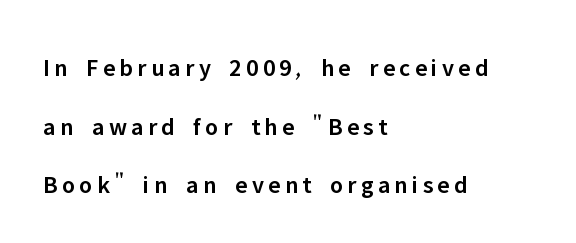
Q: Is the text bold? A: Semi-bold.
Q: Is the text italic (slanted)? A: No, it is upright.
Q: Is the text underlined? A: No.
Q: How is the paragraph aligned? A: Left-aligned.
Q: Is the spacing between lines tight, normal or loose? A: Loose.
